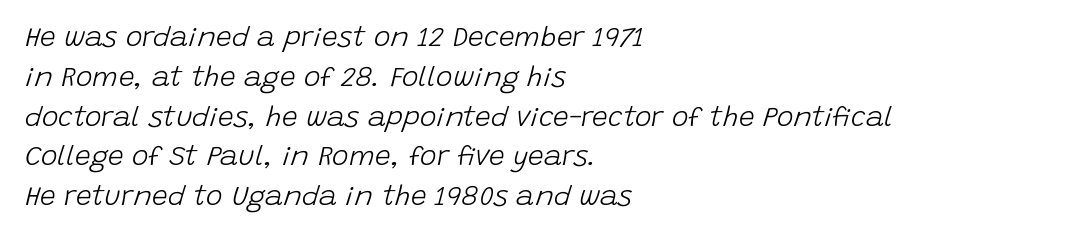
Notice how the passage keeps a crisp vertical edge on the left only. Tracking here is standard; glyphs follow each other at the usual distance. Compared with ordinary roman type, these characters are visibly tilted. No letter is thick-stroked: the sample isn't bold.
